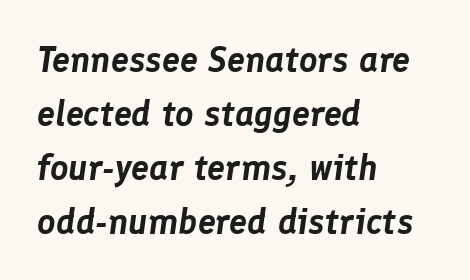
The image shows 36 px text type, italic (leaning right); set left-aligned, normal line spacing (1.5x), normal letter spacing, not underlined; low stroke contrast and a medium x-height.
